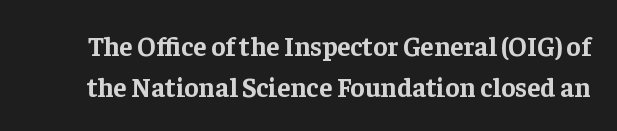
Q: Is the text bold? A: Yes.
Q: Is the text italic (slanted)? A: No, it is upright.
Q: Is the text underlined? A: No.
Q: Is the spacing between letters normal or unusually wide? A: Normal.
Q: Is the spacing between lines tight, normal or loose? A: Normal.
